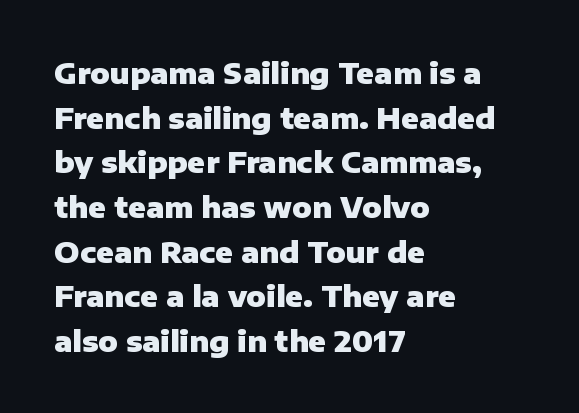
{"serif": "no", "italic": "no", "bold": "yes", "weight": "heavy", "width": "normal", "stroke_contrast": "low", "x_height": "medium", "monospaced": "no", "underline": "no", "align": "left", "line_spacing": "normal", "line_spacing_ratio": 1.54, "letter_spacing": "normal", "letter_spacing_em": 0.0, "glyph_px": 29}
